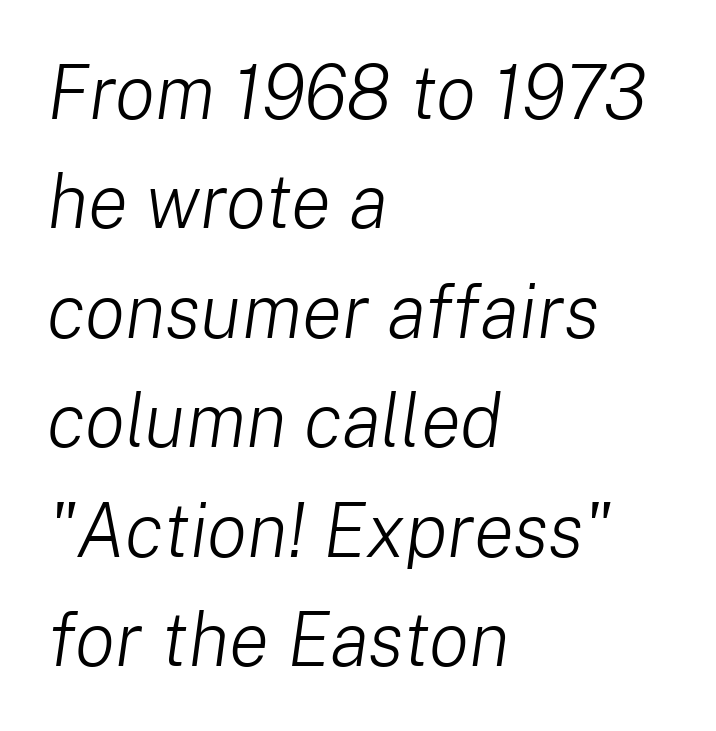
Q: Is the text bold? A: No.
Q: Is the text italic (slanted)? A: Yes, it leans right by about 8 degrees.
Q: Is the text underlined? A: No.
Q: How is the paragraph aligned? A: Left-aligned.
Q: Is the spacing between letters normal or unusually wide? A: Normal.
Q: Is the spacing between lines tight, normal or loose? A: Normal.
Q: Width (condensed, normal, or wide)? A: Normal.
Q: Stroke contrast? A: Low.
Q: x-height? A: Medium.
Q: Monospaced? A: No.
